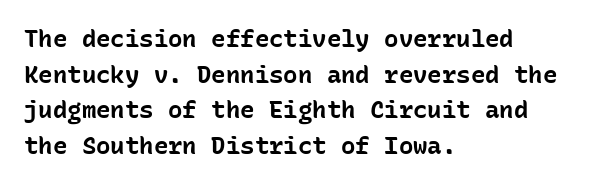
Q: Is the text bold? A: Yes.
Q: Is the text italic (slanted)? A: No, it is upright.
Q: Is the text underlined? A: No.
Q: How is the paragraph aligned? A: Left-aligned.
Q: Is the spacing between letters normal or unusually wide? A: Normal.
Q: Is the spacing between lines tight, normal or loose? A: Normal.
